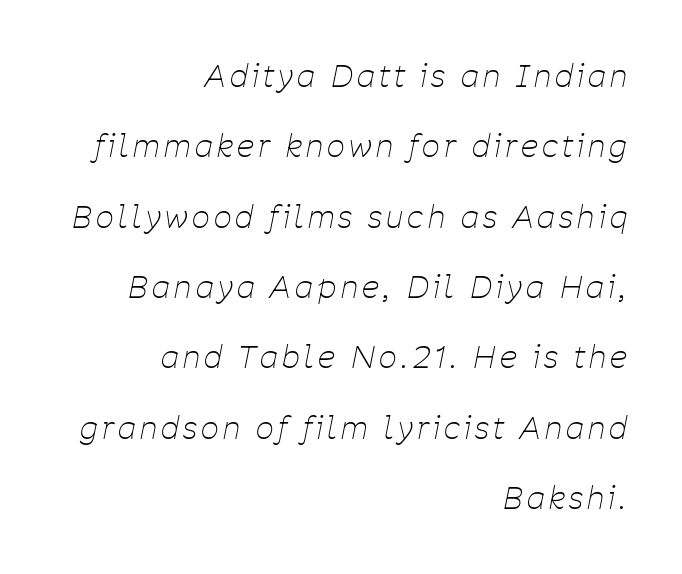
Layout note: lines flush right. Widely set lines give the paragraph a tall, airy silhouette. Italic? Definitely — the glyphs are oblique. Counters stay open thanks to moderate or lighter strokes. Glance below the letters and you will spot only blank space. Note the varied advance widths — an 'i' is clearly narrower than an 'm'.
